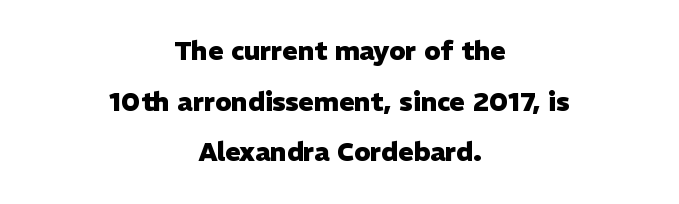
{"italic": "no", "bold": "yes", "underline": "no", "align": "center", "line_spacing": "loose", "line_spacing_ratio": 1.95, "letter_spacing": "normal", "letter_spacing_em": 0.0, "glyph_px": 26}
